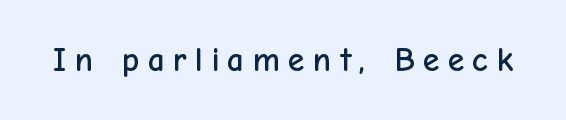
Q: Is the text italic (slanted)? A: No, it is upright.
Q: Is the typeface a serif or a sans-serif typeface? A: Sans-serif.
Q: Is the text underlined? A: No.
Q: Is the spacing between letters normal or unusually wide? A: Unusually wide.
Q: Width (condensed, normal, or wide)? A: Normal.
Q: Stroke contrast? A: Low.
Q: x-height? A: Medium.
Q: Monospaced? A: No.
